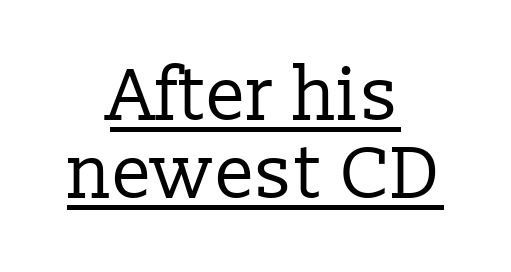
Q: Is the text bold? A: No.
Q: Is the text italic (slanted)? A: No, it is upright.
Q: Is the typeface a serif or a sans-serif typeface? A: Serif.
Q: Is the text underlined? A: Yes.
Q: How is the paragraph aligned? A: Centered.
Q: Is the spacing between letters normal or unusually wide? A: Normal.
Q: Is the spacing between lines tight, normal or loose? A: Tight.
Q: Width (condensed, normal, or wide)? A: Normal.
Q: Stroke contrast? A: Low.
Q: x-height? A: Medium.
Q: Monospaced? A: No.
